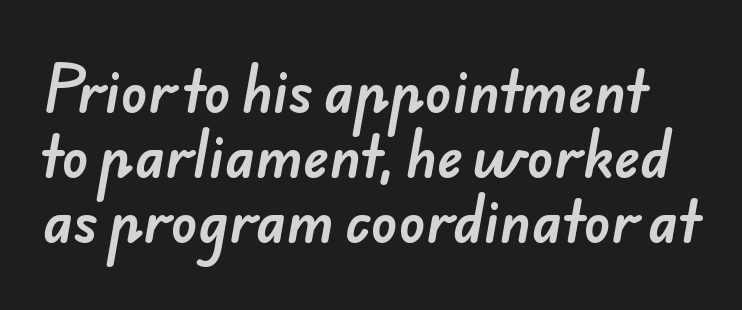
{"serif": "no", "width": "normal", "stroke_contrast": "low", "x_height": "small", "monospaced": "no", "underline": "no", "line_spacing_ratio": 1.18, "letter_spacing": "normal", "letter_spacing_em": 0.0, "glyph_px": 55}
